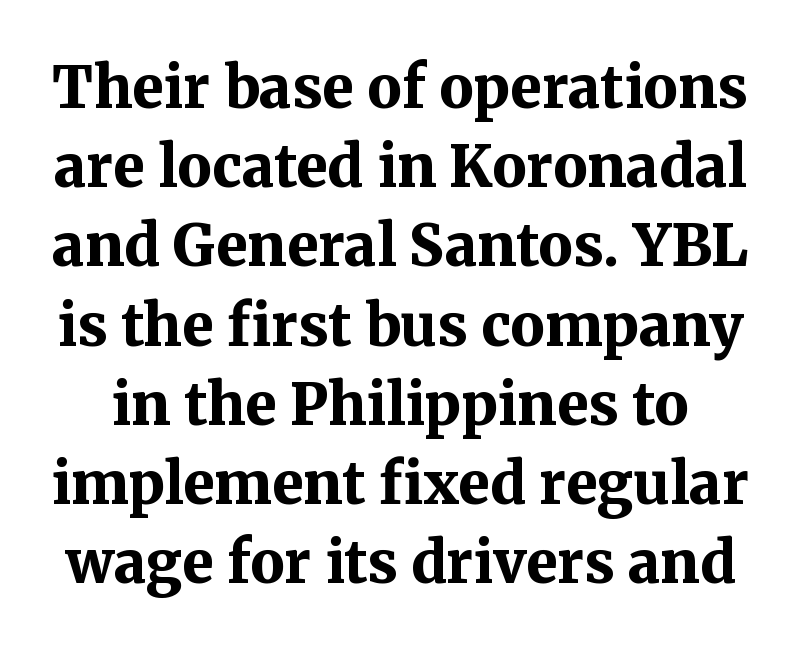
{"serif": "yes", "italic": "no", "bold": "yes", "weight": "bold", "width": "normal", "stroke_contrast": "medium", "x_height": "medium", "monospaced": "no", "underline": "no", "line_spacing": "normal", "line_spacing_ratio": 1.39, "letter_spacing": "normal", "letter_spacing_em": 0.0, "glyph_px": 57}
